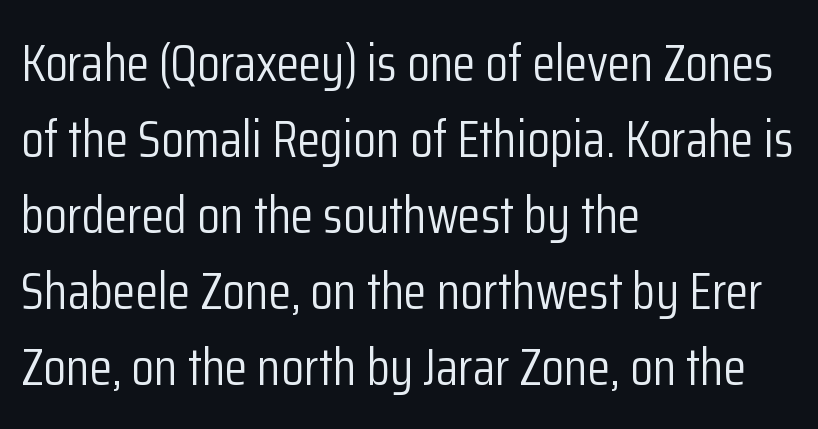
Q: Is the text bold? A: No.
Q: Is the text italic (slanted)? A: No, it is upright.
Q: Is the typeface a serif or a sans-serif typeface? A: Sans-serif.
Q: Is the text underlined? A: No.
Q: How is the paragraph aligned? A: Left-aligned.
Q: Is the spacing between letters normal or unusually wide? A: Normal.
Q: Is the spacing between lines tight, normal or loose? A: Normal.
Q: Width (condensed, normal, or wide)? A: Condensed.
Q: Stroke contrast? A: Low.
Q: x-height? A: Medium.
Q: Monospaced? A: No.
